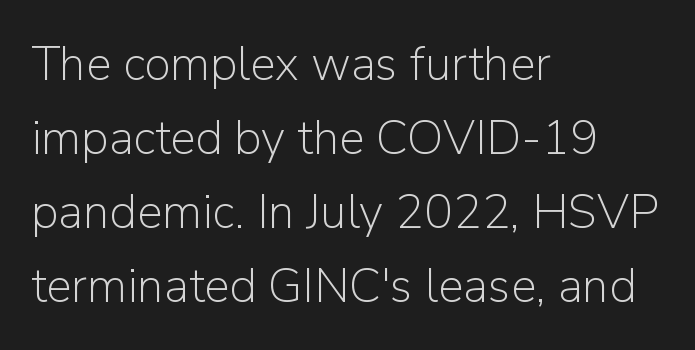
The image shows 48 px light sans-serif type, upright; set left-aligned, normal line spacing (1.54x), normal letter spacing, not underlined; low stroke contrast and a medium x-height.
